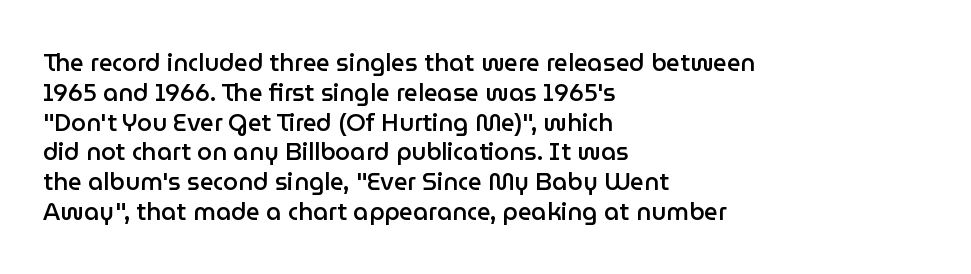
The letters stand upright; this is a roman face. Underline: absent. The sample has been set in demibold, a notch under bold. Here the glyphs are tracked normally, forming tight word shapes.
